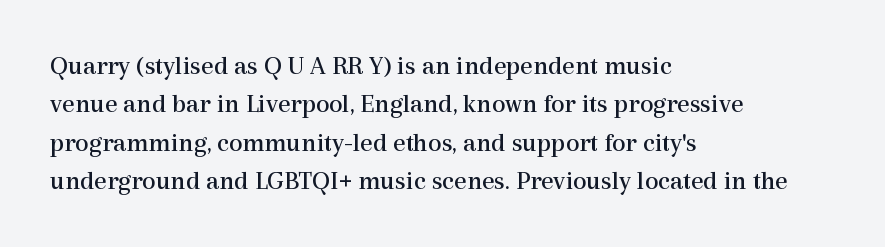
{"italic": "no", "bold": "no", "underline": "no", "align": "left", "line_spacing": "normal", "line_spacing_ratio": 1.42, "letter_spacing": "normal", "letter_spacing_em": 0.0, "glyph_px": 27}
